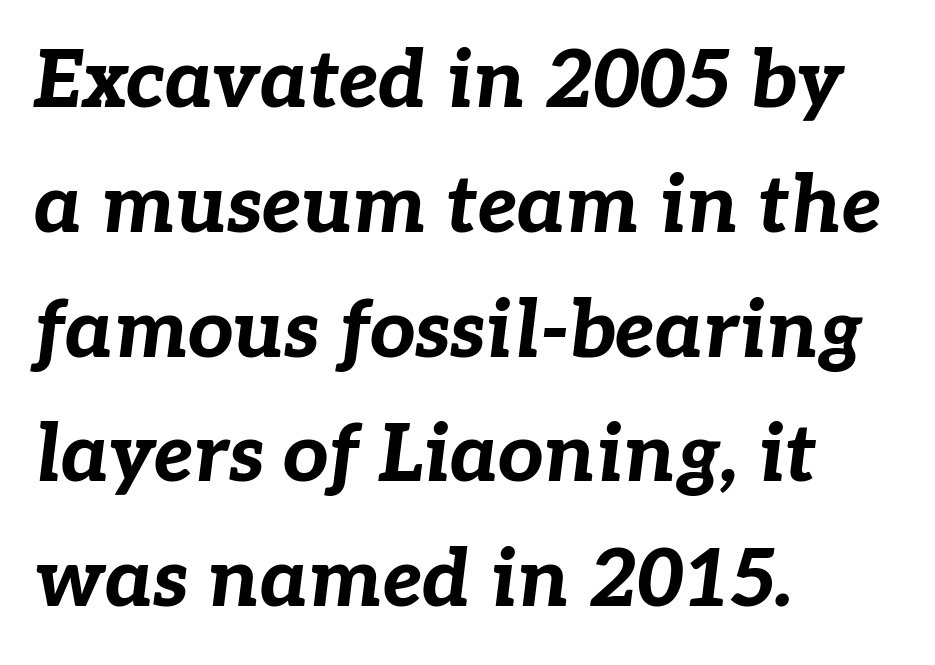
The image shows 80 px bold type, italic (leaning right); set left-aligned, normal line spacing (1.56x), normal letter spacing, not underlined; low stroke contrast and a medium x-height.
